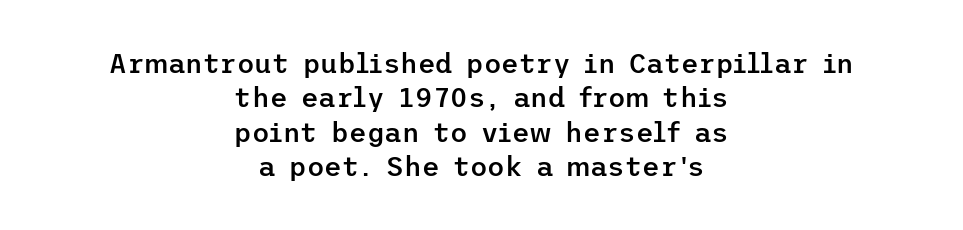
Q: Is the text bold? A: Semi-bold.
Q: Is the text italic (slanted)? A: No, it is upright.
Q: Is the text underlined? A: No.
Q: How is the paragraph aligned? A: Centered.
Q: Is the spacing between letters normal or unusually wide? A: Normal.
Q: Is the spacing between lines tight, normal or loose? A: Normal.
